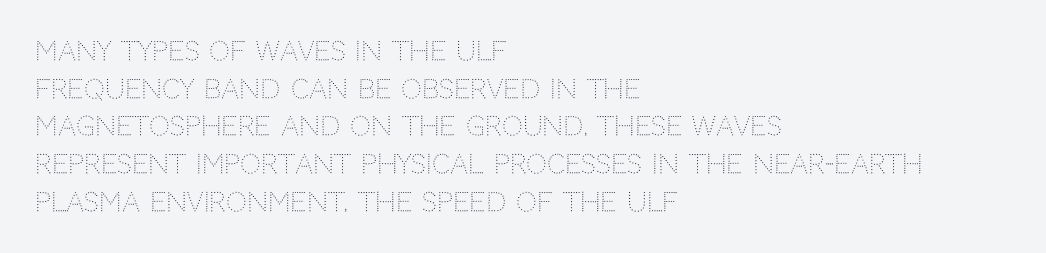
The image shows 26 px text type, upright; set left-aligned, normal line spacing (1.45x), normal letter spacing, not underlined.
